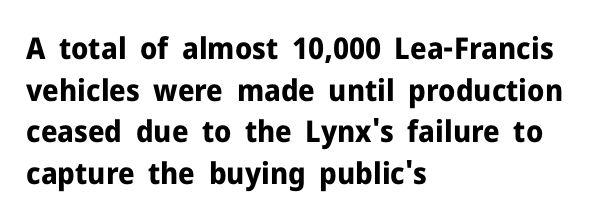
The image shows 30 px bold sans-serif type, upright; set left-aligned, normal line spacing (1.39x), normal letter spacing, not underlined; low stroke contrast and a medium x-height.
